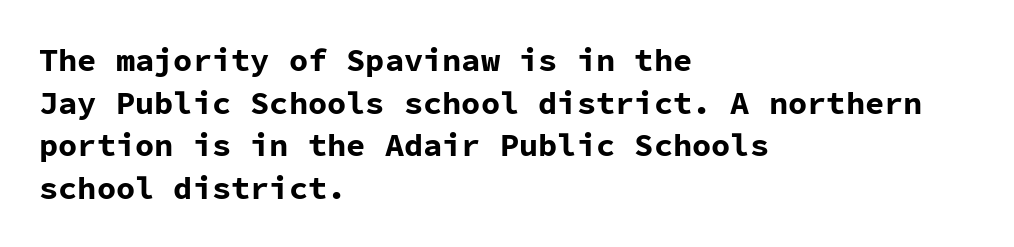
{"serif": "no", "italic": "no", "bold": "yes", "weight": "bold", "width": "normal", "stroke_contrast": "low", "x_height": "medium", "monospaced": "yes", "underline": "no", "align": "left", "line_spacing": "normal", "line_spacing_ratio": 1.33, "letter_spacing": "normal", "letter_spacing_em": 0.0, "glyph_px": 32}
